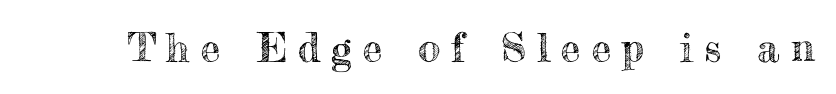
Style check: upright. Type without underlining. The tracking jumps out immediately: characters are airy and widely separated. Looks like regular typesetting: each glyph gets only the width it needs.
